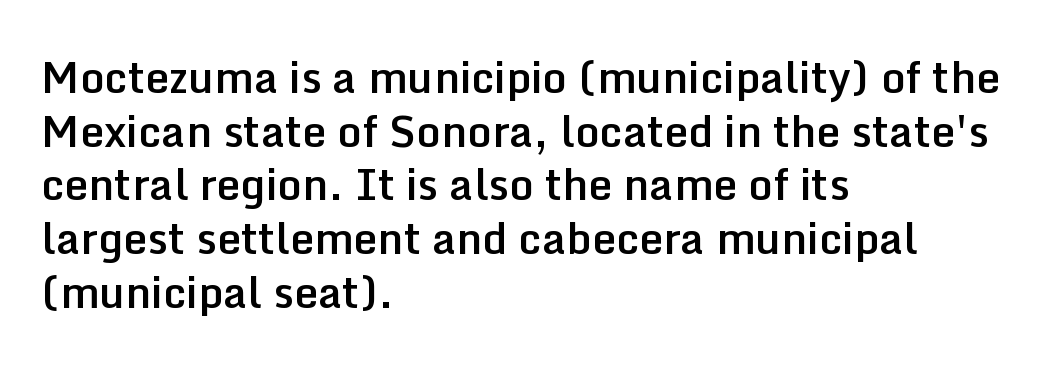
No word sits above an underline. What kind of face is this? One without serifs — a sans. Rendered with straight, roman letterforms. Compared with typical paragraphs, the rows here are spaced about the same. Compared with typical body copy, the letter spacing here is the same.
